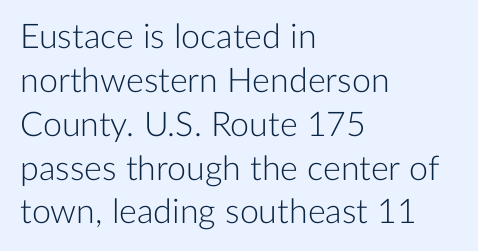
{"serif": "no", "italic": "no", "bold": "no", "weight": "light", "width": "normal", "stroke_contrast": "low", "x_height": "medium", "monospaced": "no", "underline": "no", "align": "left", "line_spacing": "normal", "line_spacing_ratio": 1.29, "letter_spacing": "normal", "letter_spacing_em": 0.0, "glyph_px": 34}
